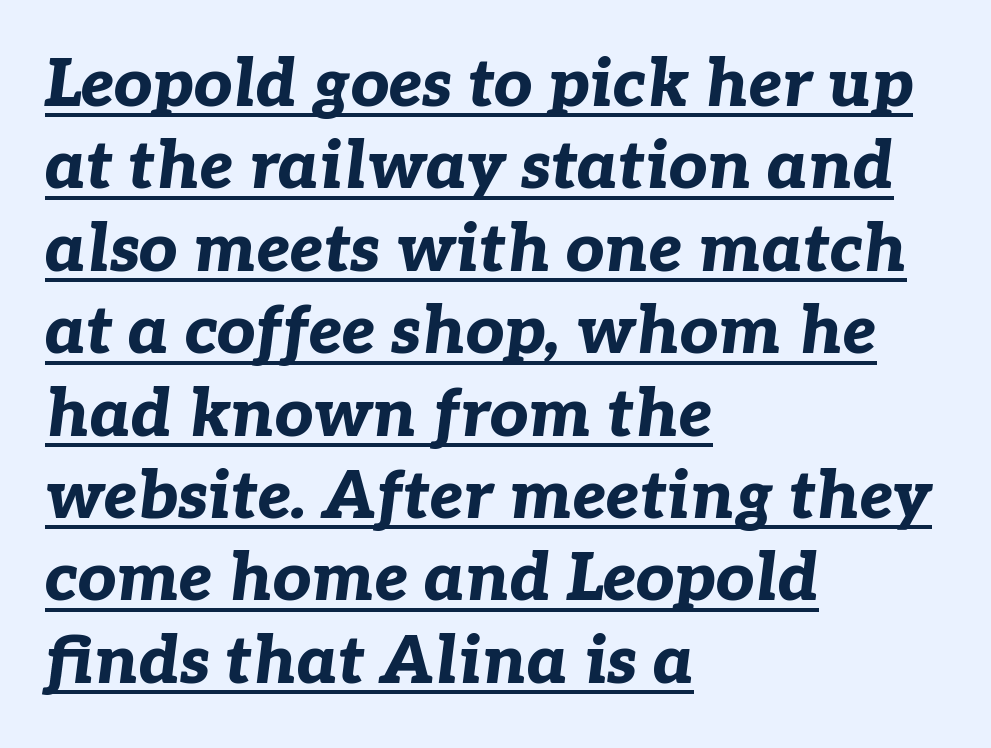
The image shows 67 px bold type, italic (leaning right); set left-aligned, line spacing 1.23x, normal letter spacing, underlined; low stroke contrast and a medium x-height.
